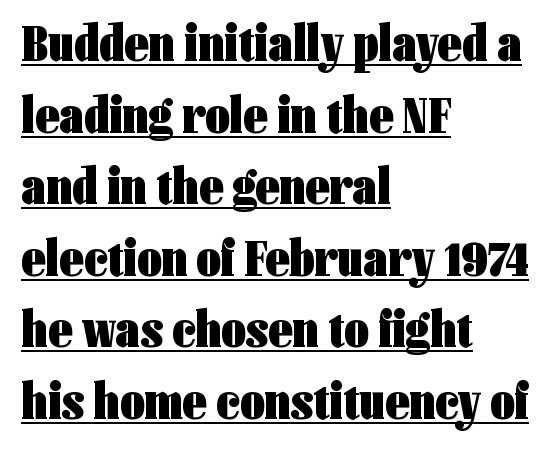
The image shows 53 px heavy, condensed sans-serif type, upright; set left-aligned, normal line spacing (1.35x), normal letter spacing, underlined; low stroke contrast and a medium x-height.
